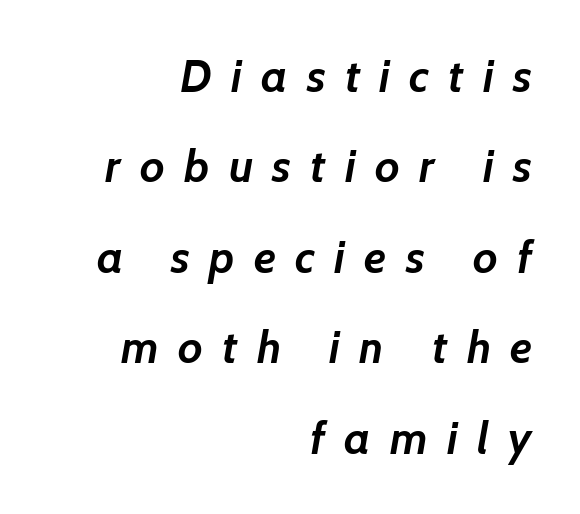
Heft: maximum for text — a bold. The passage shown is not underscored anywhere. Line ends are locked; line starts wander. The passage shown is typed in a proportional face where columns would drift. The designer dialed line spacing up above the default. The face used here is rendered with a markedly widened letterfit.
